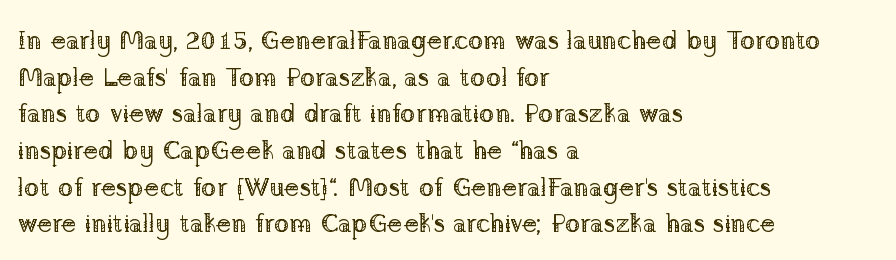
In CSS terms this would be text-align: left. The words here are not underlined. The font is comparable to plain body text, perhaps lighter. Every character sits straight up, as roman type does. The vertical gap from one line to the next is medium. Compared with typical body copy, the letter spacing here is the same.
